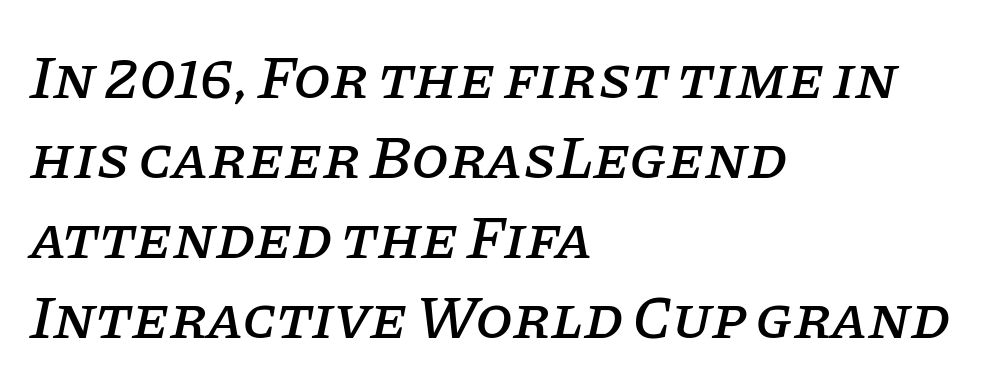
Q: Is the text italic (slanted)? A: Yes, it leans right by about 11 degrees.
Q: Is the typeface a serif or a sans-serif typeface? A: Serif.
Q: Is the text underlined? A: No.
Q: How is the paragraph aligned? A: Left-aligned.
Q: Is the spacing between letters normal or unusually wide? A: Normal.
Q: Is the spacing between lines tight, normal or loose? A: Normal.
Q: Width (condensed, normal, or wide)? A: Normal.
Q: Stroke contrast? A: Low.
Q: x-height? A: Large.
Q: Monospaced? A: No.
